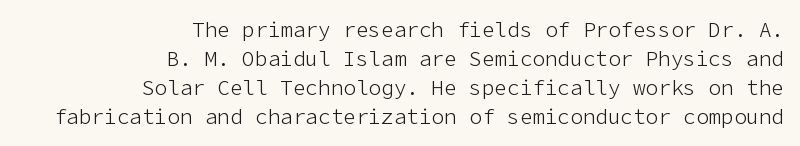
{"italic": "no", "bold": "no", "underline": "no", "align": "right", "line_spacing": "normal", "line_spacing_ratio": 1.38, "letter_spacing": "normal", "letter_spacing_em": 0.0, "glyph_px": 21}
